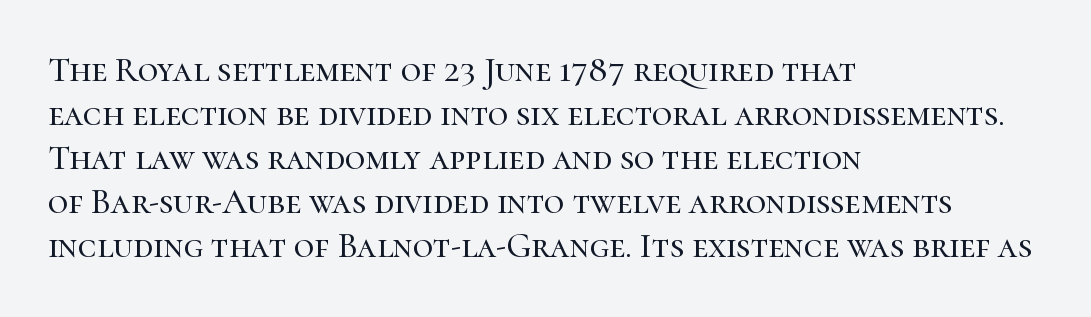
The image shows 35 px serif type, upright; set left-aligned, normal line spacing (1.26x), normal letter spacing, not underlined; high stroke contrast and a medium x-height.
